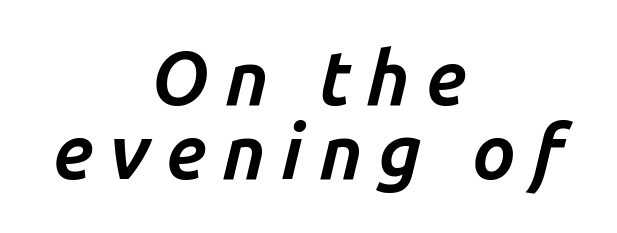
Q: Is the text bold? A: Yes.
Q: Is the text italic (slanted)? A: Yes, it leans right by about 14 degrees.
Q: Is the text underlined? A: No.
Q: How is the paragraph aligned? A: Centered.
Q: Is the spacing between letters normal or unusually wide? A: Unusually wide.
Q: Is the spacing between lines tight, normal or loose? A: Tight.
Q: Width (condensed, normal, or wide)? A: Normal.
Q: Stroke contrast? A: Low.
Q: x-height? A: Medium.
Q: Monospaced? A: No.
